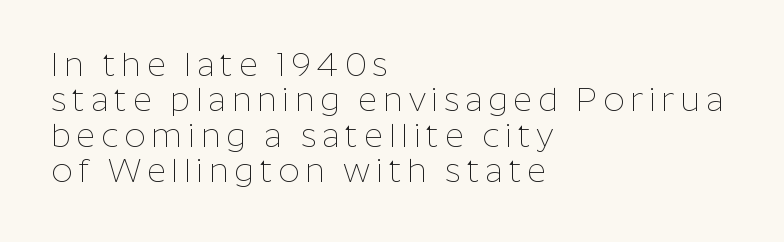
The image shows 33 px thin sans-serif type, upright; set left-aligned, tight line spacing (1.07x), not underlined; low stroke contrast and a medium x-height.
